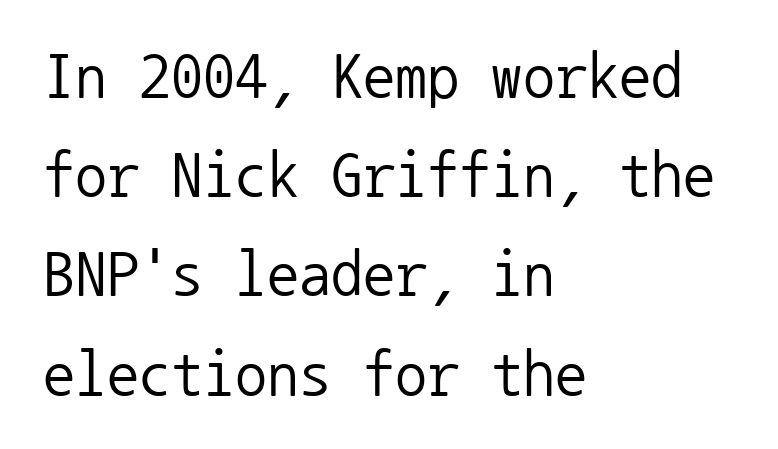
{"serif": "no", "italic": "no", "bold": "no", "weight": "regular", "width": "normal", "stroke_contrast": "low", "x_height": "medium", "monospaced": "yes", "underline": "no", "align": "left", "line_spacing": "normal", "line_spacing_ratio": 1.55, "letter_spacing": "normal", "letter_spacing_em": 0.0, "glyph_px": 64}
